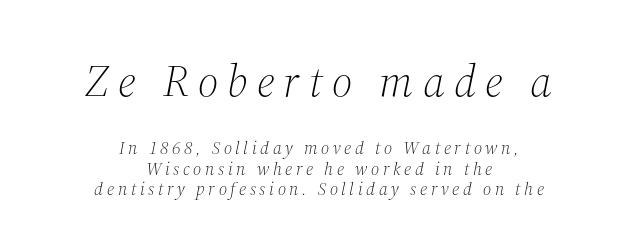
The image shows 45 px light serif type, italic (leaning right); set centered, tight line spacing (1.12x), unusually wide letter spacing (+0.2 em), not underlined; the first (top) block is 2.5x larger; medium stroke contrast and a medium x-height.
